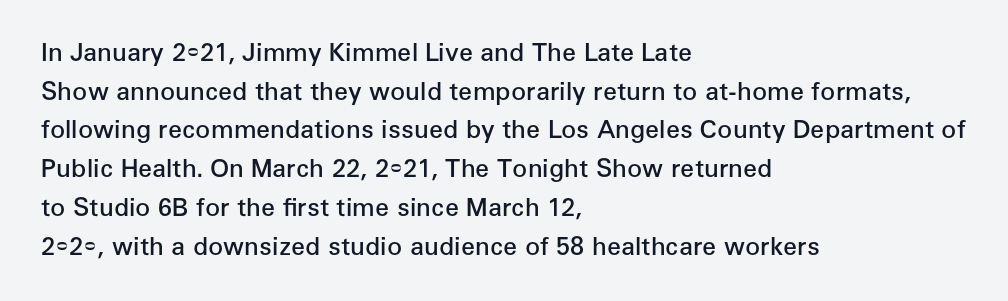
Quick note: underline off. The passage is arranged the way most books set body copy — flush left. Quick note: interline space is typical. Posture: vertical. The letters sit at their default tracking, neither squeezed nor spread.
